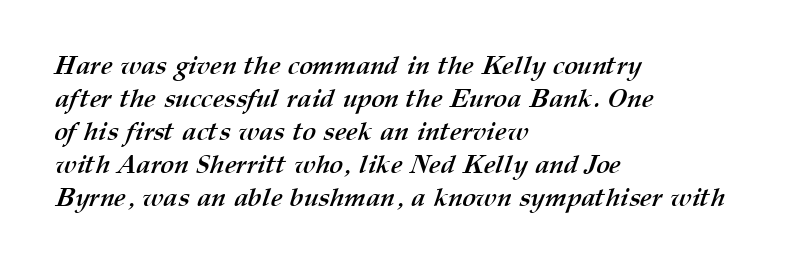
{"bold": "yes", "underline": "no", "align": "left", "line_spacing": "normal", "line_spacing_ratio": 1.27, "letter_spacing": "normal", "letter_spacing_em": 0.0, "glyph_px": 26}
